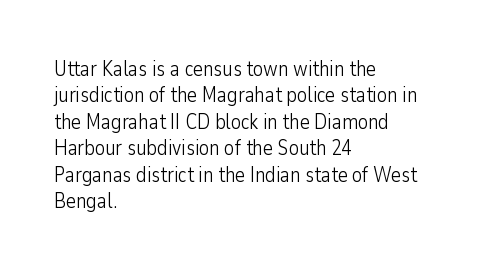
Q: Is the text bold? A: No.
Q: Is the text italic (slanted)? A: No, it is upright.
Q: Is the text underlined? A: No.
Q: How is the paragraph aligned? A: Left-aligned.
Q: Is the spacing between letters normal or unusually wide? A: Normal.
Q: Is the spacing between lines tight, normal or loose? A: Normal.
